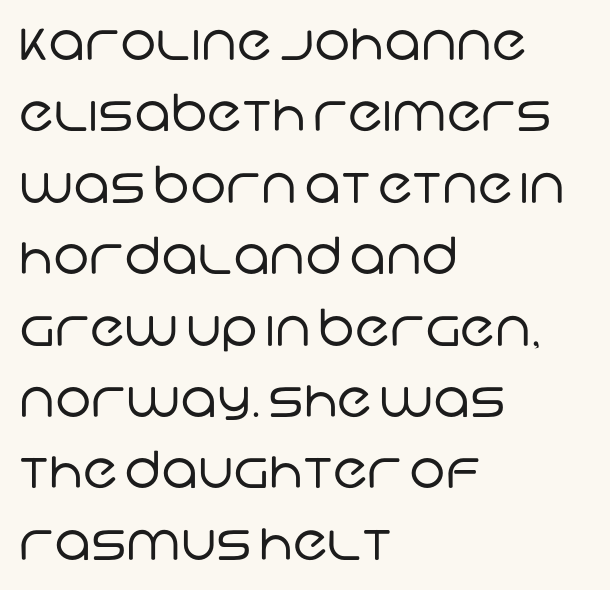
Serifs: no, the terminals of the letterforms are clean. What's the leading like? Ordinary, nothing unusual. Counters stay open thanks to moderate or lighter strokes. What stands out about the letter spacing? Nothing — it is the standard amount. Casual observation: everything's shoved over to the left.
